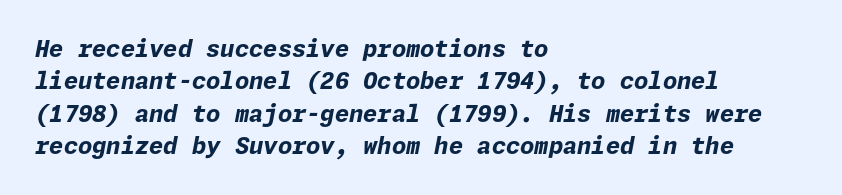
Emphasis-style slanted type is in use. The rendering uses a moderate line-height, typical for paragraphs. Bare-footed words on every line. Where is the straight margin? On the left.
